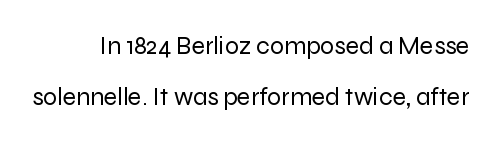
{"italic": "no", "bold": "no", "underline": "no", "line_spacing": "loose", "line_spacing_ratio": 2.05, "letter_spacing": "normal", "letter_spacing_em": 0.0, "glyph_px": 25}
